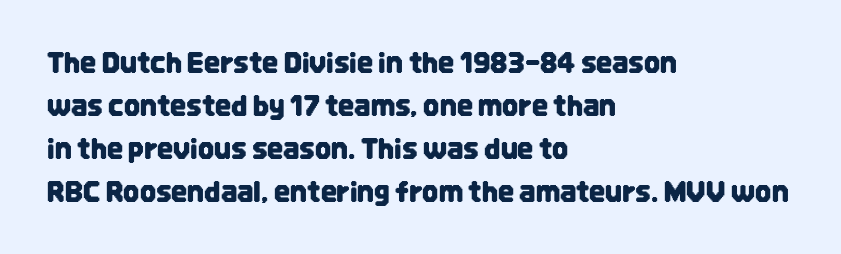
The image shows 28 px condensed sans-serif type, upright; set left-aligned, normal line spacing (1.53x), normal letter spacing, not underlined; low stroke contrast and a large x-height.
